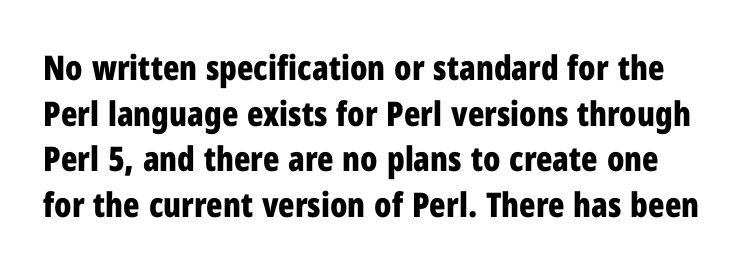
It's the straight-up-and-down kind of type. Bare-footed words on every line. The letters are bold, with thick, heavy strokes. The vertical gap from one line to the next is medium.
